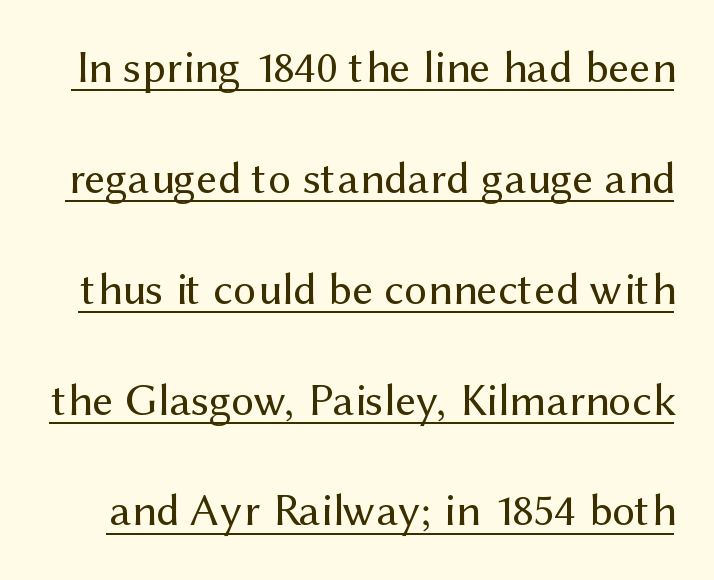
{"serif": "no", "italic": "no", "bold": "no", "weight": "regular", "width": "normal", "stroke_contrast": "medium", "x_height": "medium", "monospaced": "no", "underline": "yes", "line_spacing": "loose", "line_spacing_ratio": 2.41, "letter_spacing": "normal", "letter_spacing_em": 0.0, "glyph_px": 46}
